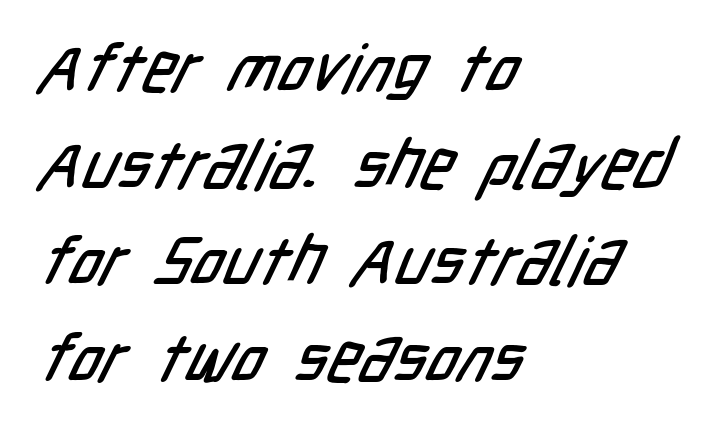
Q: Is the typeface a serif or a sans-serif typeface? A: Sans-serif.
Q: Is the text underlined? A: No.
Q: How is the paragraph aligned? A: Left-aligned.
Q: Is the spacing between letters normal or unusually wide? A: Normal.
Q: Is the spacing between lines tight, normal or loose? A: Normal.
Q: Width (condensed, normal, or wide)? A: Condensed.
Q: Stroke contrast? A: Low.
Q: x-height? A: Medium.
Q: Monospaced? A: No.
